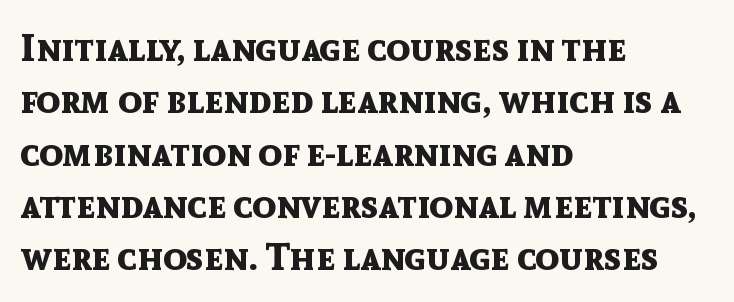
{"serif": "no", "italic": "no", "bold": "yes", "weight": "bold", "width": "normal", "x_height": "medium", "monospaced": "no", "underline": "no", "align": "left", "line_spacing": "normal", "line_spacing_ratio": 1.34, "letter_spacing": "normal", "letter_spacing_em": 0.0, "glyph_px": 39}
